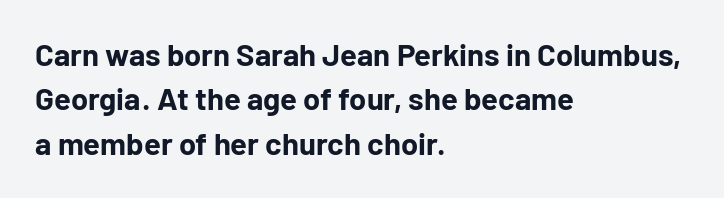
{"serif": "no", "italic": "no", "bold": "yes", "weight": "bold", "width": "normal", "stroke_contrast": "low", "x_height": "medium", "monospaced": "no", "underline": "no", "align": "left", "line_spacing": "normal", "line_spacing_ratio": 1.43, "letter_spacing": "normal", "letter_spacing_em": 0.0, "glyph_px": 31}
